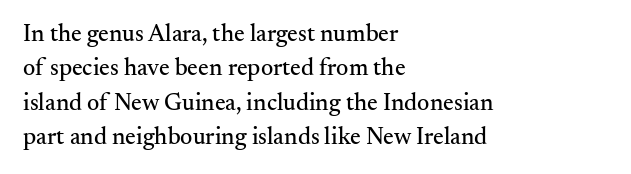
The rows are spaced the way most documents space them. Italic: no, the glyphs are upright roman. Reading down the block, your eye returns to a fixed left position each line. The words here are not underlined. Nothing unusual about the tracking: characters are spaced as the font intends.
